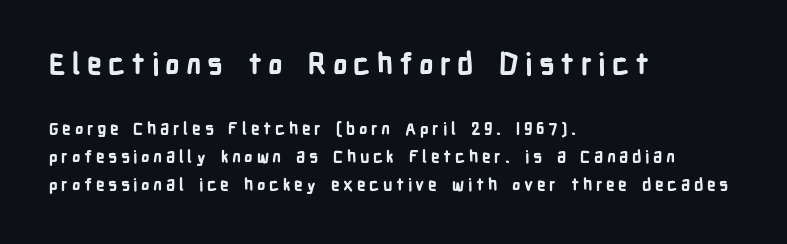
Short and long lines alike share a common starting point at left. Large over small — that's the arrangement of the two blocks here. Lines of text with bare space underneath. The lines sit at an ordinary, default distance from one another. Observe the absence of serifs on each vertical stroke in this sample. Weight: bold.
